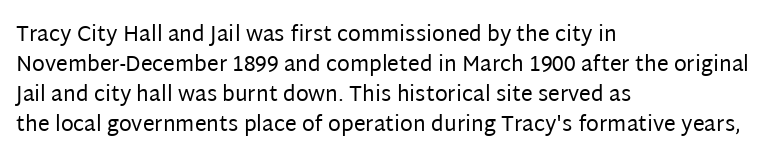
Q: Is the text bold? A: No.
Q: Is the text italic (slanted)? A: No, it is upright.
Q: Is the text underlined? A: No.
Q: How is the paragraph aligned? A: Left-aligned.
Q: Is the spacing between letters normal or unusually wide? A: Normal.
Q: Is the spacing between lines tight, normal or loose? A: Normal.
